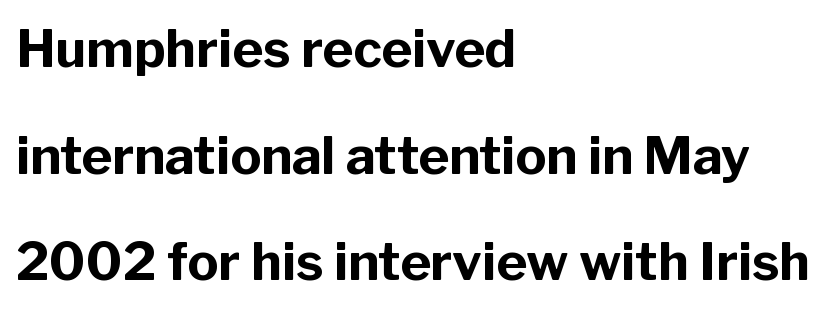
The image shows 52 px bold sans-serif type, upright; set left-aligned, loose line spacing (2.05x), normal letter spacing, not underlined; low stroke contrast and a medium x-height.
